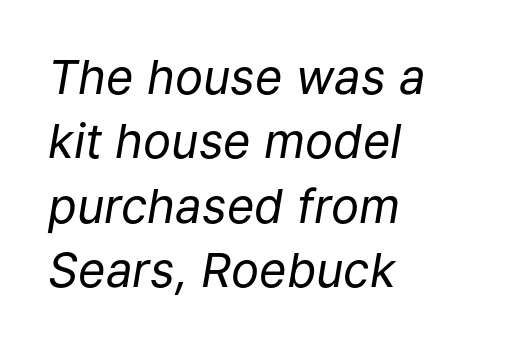
Q: Is the text bold? A: No.
Q: Is the text italic (slanted)? A: Yes, it leans right by about 9 degrees.
Q: Is the text underlined? A: No.
Q: How is the paragraph aligned? A: Left-aligned.
Q: Is the spacing between letters normal or unusually wide? A: Normal.
Q: Is the spacing between lines tight, normal or loose? A: Normal.
Q: Width (condensed, normal, or wide)? A: Normal.
Q: Stroke contrast? A: Low.
Q: x-height? A: Medium.
Q: Monospaced? A: No.
